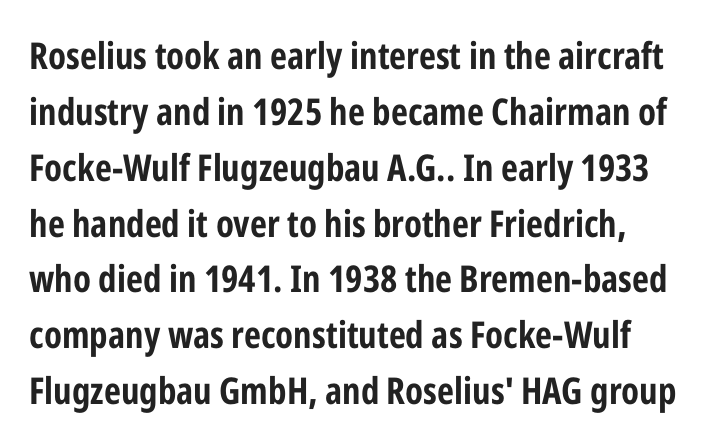
{"serif": "no", "italic": "no", "bold": "yes", "weight": "bold", "width": "condensed", "stroke_contrast": "low", "x_height": "medium", "monospaced": "no", "underline": "no", "line_spacing": "normal", "line_spacing_ratio": 1.51, "letter_spacing": "normal", "letter_spacing_em": 0.0, "glyph_px": 37}
